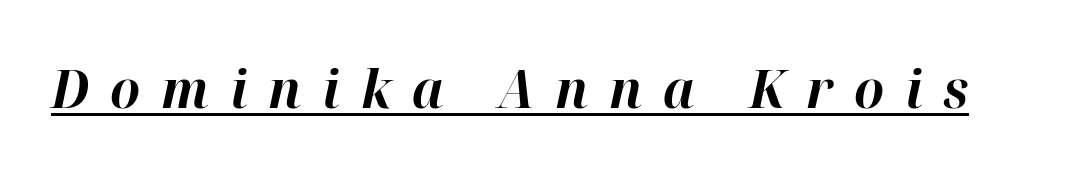
Q: Is the text bold? A: Yes.
Q: Is the text italic (slanted)? A: Yes, it leans right by about 12 degrees.
Q: Is the text underlined? A: Yes.
Q: Is the spacing between letters normal or unusually wide? A: Unusually wide.
Q: Width (condensed, normal, or wide)? A: Normal.
Q: Stroke contrast? A: High.
Q: x-height? A: Medium.
Q: Monospaced? A: No.
